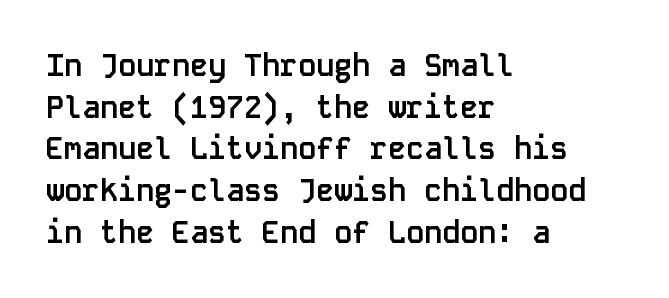
Q: Is the text bold? A: Yes.
Q: Is the text italic (slanted)? A: No, it is upright.
Q: Is the typeface a serif or a sans-serif typeface? A: Sans-serif.
Q: Is the text underlined? A: No.
Q: How is the paragraph aligned? A: Left-aligned.
Q: Is the spacing between letters normal or unusually wide? A: Normal.
Q: Is the spacing between lines tight, normal or loose? A: Normal.
Q: Width (condensed, normal, or wide)? A: Normal.
Q: Stroke contrast? A: Low.
Q: x-height? A: Large.
Q: Monospaced? A: Yes.
